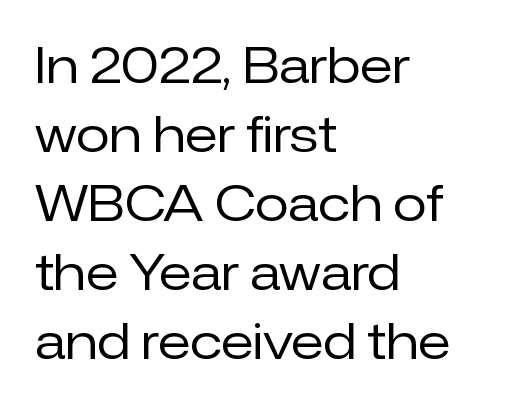
Line starts are locked; line ends wander. One glance says typical: line gaps are just what's usual. Think of a printed novel: that variable character pitch is what you see here. Characters remain perfectly vertical along every line. These glyphs show unthickened strokes, regular width or finer. Each letter's strokes conclude bluntly, with no projecting serifs.
